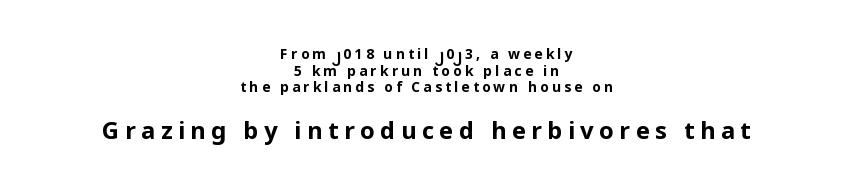
This sample is center-justified, so both line endings float freely. Anything drawn beneath the words? Only blank space. Every character sits straight up, as roman type does. Strokes here are thick enough to call this a true bold. Block two is the big one; block one sits smaller above it.
